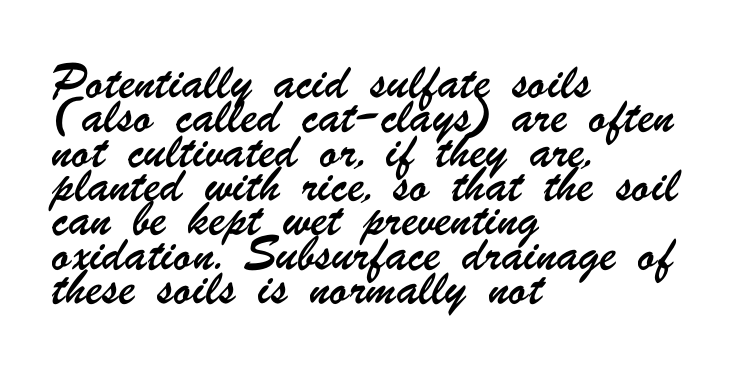
Every row of glyphs begins at an identical x-position on the left. Spacing between characters is what you'd get straight out of the box. Honestly, there is no underline to notice here at all. Regular leading.
